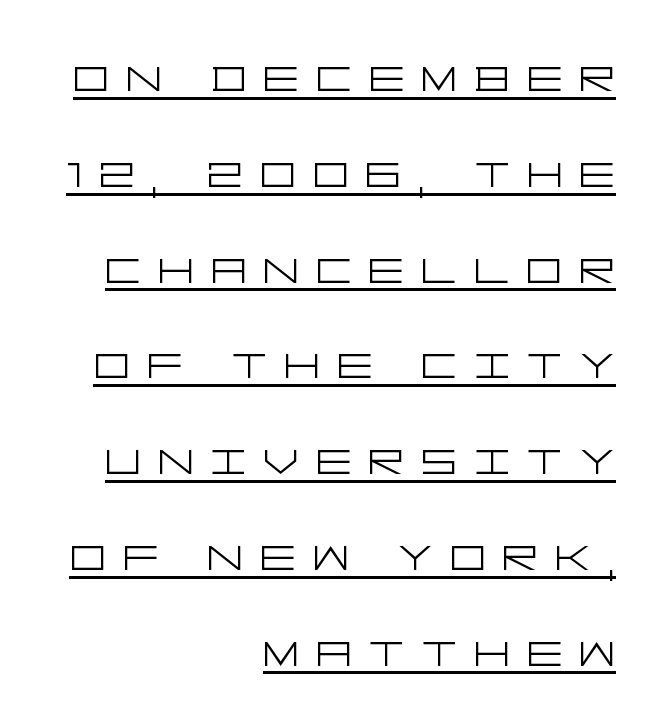
The image shows 56 px light, wide sans-serif type, upright; set right-aligned, line spacing 1.71x, unusually wide letter spacing (+0.3 em), underlined; low stroke contrast and a large x-height.
